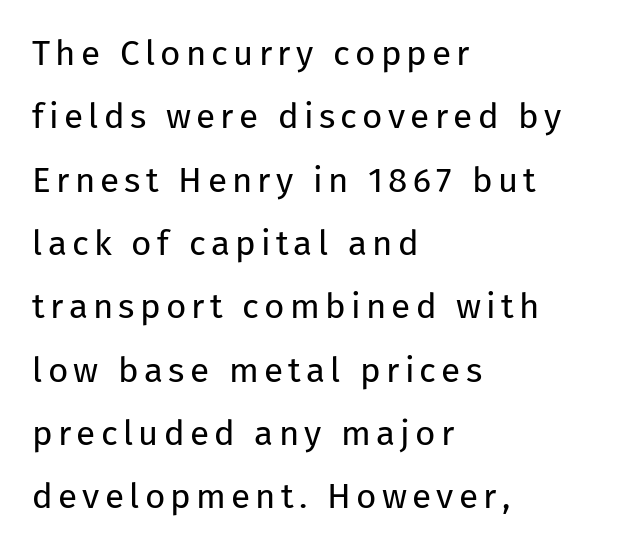
{"serif": "no", "italic": "no", "bold": "no", "weight": "regular", "width": "normal", "stroke_contrast": "low", "x_height": "medium", "monospaced": "no", "underline": "no", "align": "left", "line_spacing_ratio": 1.81, "glyph_px": 35}
